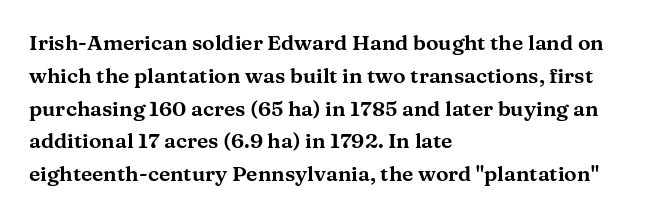
Q: Is the text italic (slanted)? A: No, it is upright.
Q: Is the text underlined? A: No.
Q: How is the paragraph aligned? A: Left-aligned.
Q: Is the spacing between letters normal or unusually wide? A: Normal.
Q: Is the spacing between lines tight, normal or loose? A: Normal.
